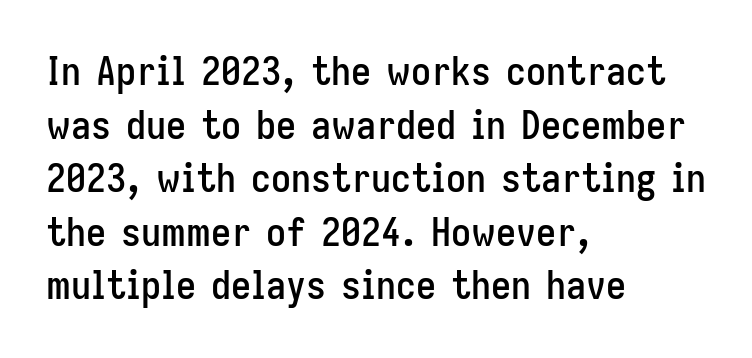
The letters sit at their default tracking, neither squeezed nor spread. Visually the block forms a straight wall on the left and a jagged coastline on the right. Quick note: interline space is typical. Look at the bottom of the vertical strokes: they stop flat, with no serifs.
